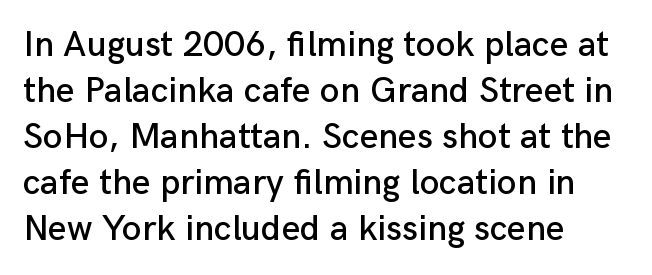
The image shows 36 px sans-serif type, upright; set left-aligned, normal line spacing (1.28x), normal letter spacing, not underlined; low stroke contrast and a medium x-height.
